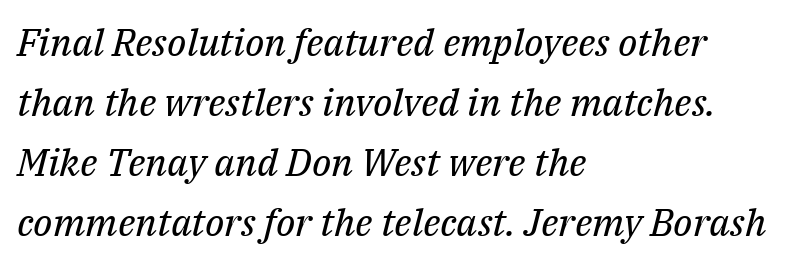
{"serif": "yes", "italic": "yes", "lean": "right", "slant_degrees": 14, "bold": "no", "weight": "regular", "width": "normal", "stroke_contrast": "medium", "x_height": "medium", "monospaced": "no", "underline": "no", "align": "left", "line_spacing": "normal", "line_spacing_ratio": 1.58, "letter_spacing": "normal", "letter_spacing_em": 0.0, "glyph_px": 38}
